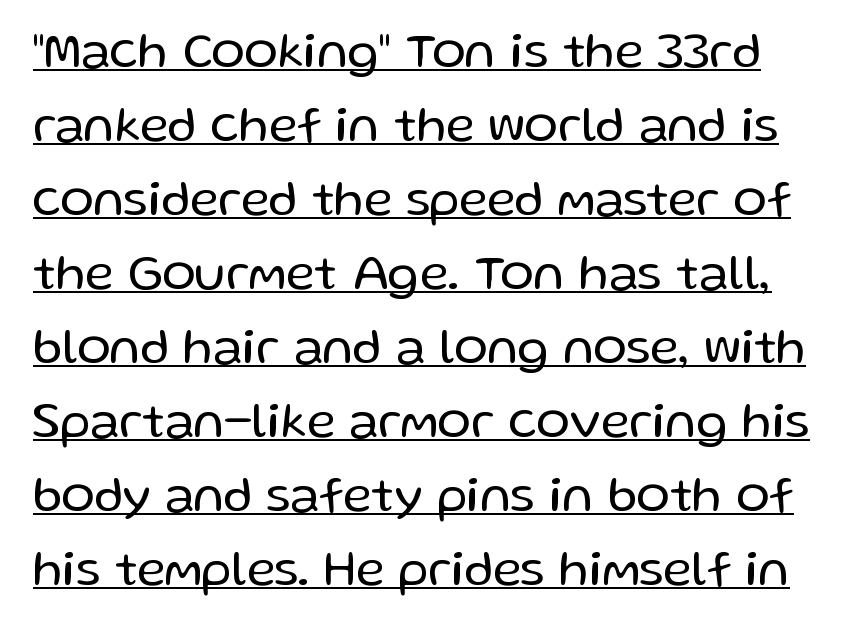
These lines are composed in type without serifs. Underlined type. The letters advance in unequal steps, a hallmark of proportional type. The letters stand upright; this is a roman face. Caption: face not bold, strokes unweighted.
